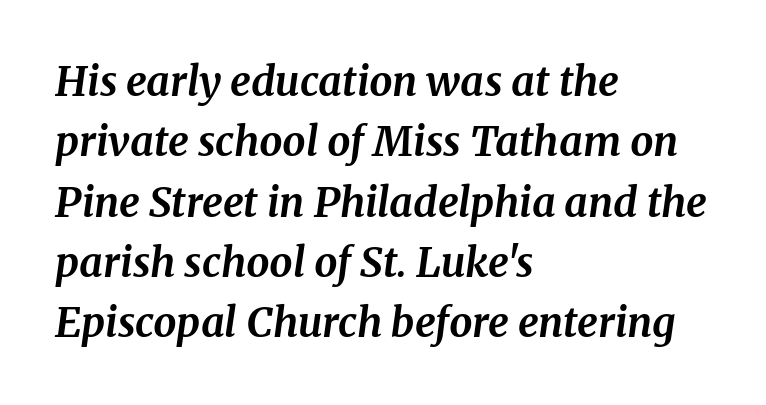
The image shows 41 px bold serif type, italic (leaning right); set left-aligned, normal line spacing (1.47x), normal letter spacing, not underlined; medium stroke contrast and a medium x-height.
